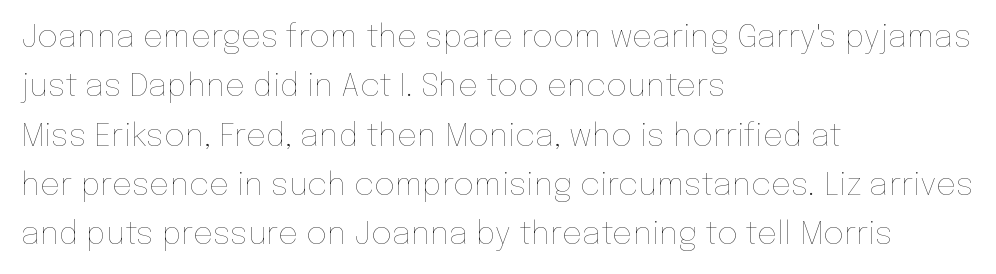
The image shows 32 px thin type, upright; set left-aligned, normal line spacing (1.54x), normal letter spacing, not underlined; low stroke contrast and a medium x-height.
